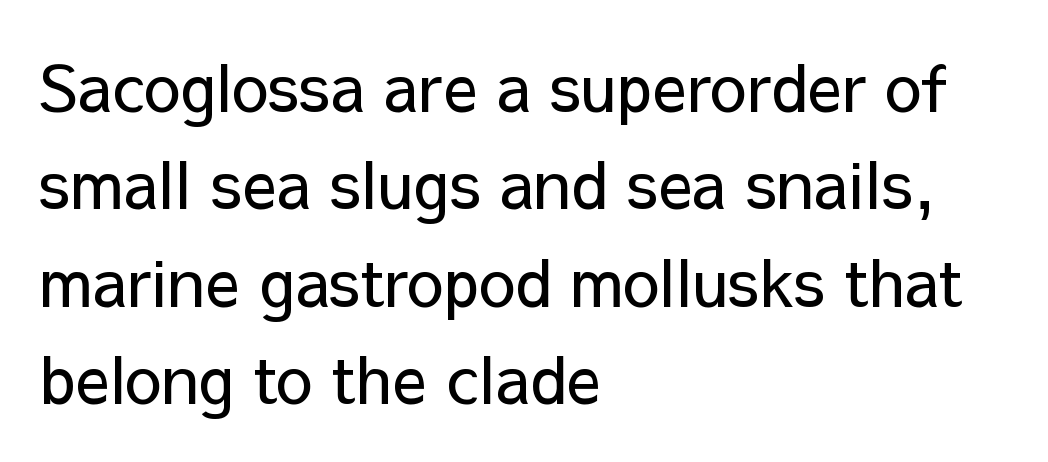
{"serif": "no", "italic": "no", "bold": "no", "weight": "regular", "width": "normal", "stroke_contrast": "low", "x_height": "medium", "monospaced": "no", "underline": "no", "align": "left", "line_spacing": "normal", "line_spacing_ratio": 1.5, "letter_spacing": "normal", "letter_spacing_em": 0.0, "glyph_px": 65}
